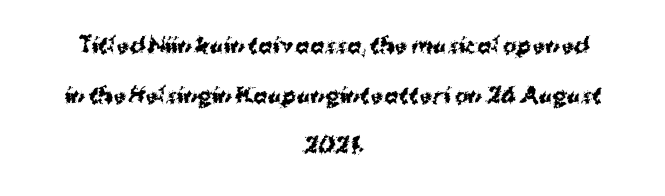
Q: Is the text bold? A: Yes.
Q: Is the text italic (slanted)? A: Yes.
Q: Is the text underlined? A: No.
Q: How is the paragraph aligned? A: Centered.
Q: Is the spacing between letters normal or unusually wide? A: Normal.
Q: Is the spacing between lines tight, normal or loose? A: Loose.
